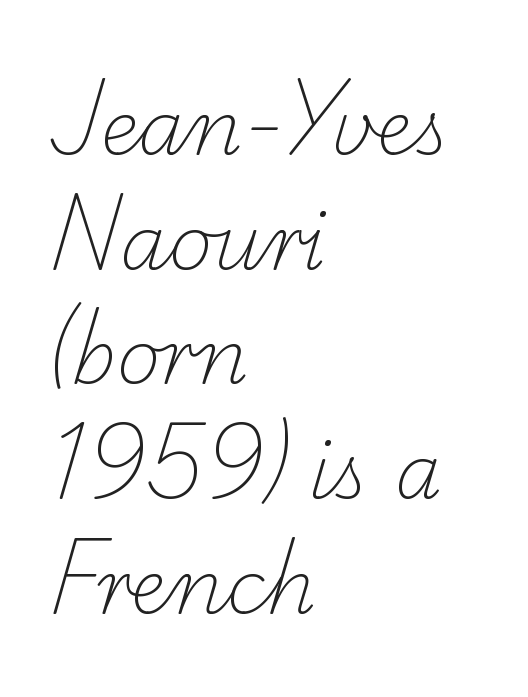
Check where the strokes stop: tiny serifs finish them off. The paragraph shown leans on its left margin. One glance says typical: line gaps are just what's usual. No letter is thick-stroked: the sample isn't bold. Looks like regular typesetting: each glyph gets only the width it needs. A clean baseline with only descenders dipping below it.
